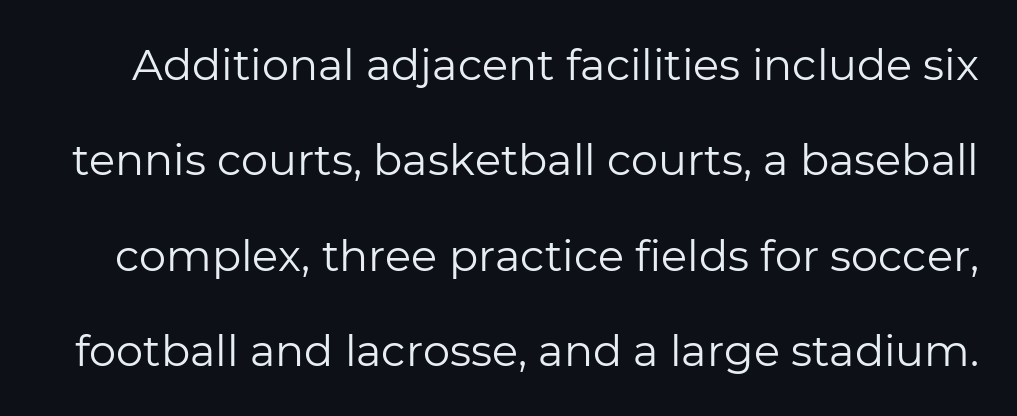
The image shows 43 px regular-weight sans-serif type, upright; set loose line spacing (2.22x), normal letter spacing, not underlined; low stroke contrast and a medium x-height.
